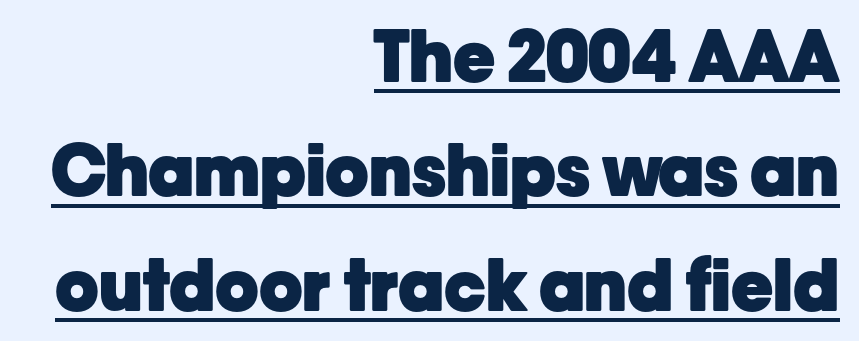
Q: Is the text bold? A: Yes.
Q: Is the text italic (slanted)? A: No, it is upright.
Q: Is the typeface a serif or a sans-serif typeface? A: Sans-serif.
Q: Is the text underlined? A: Yes.
Q: How is the paragraph aligned? A: Right-aligned.
Q: Is the spacing between letters normal or unusually wide? A: Normal.
Q: Is the spacing between lines tight, normal or loose? A: Normal.
Q: Width (condensed, normal, or wide)? A: Normal.
Q: Stroke contrast? A: Low.
Q: x-height? A: Medium.
Q: Monospaced? A: No.
